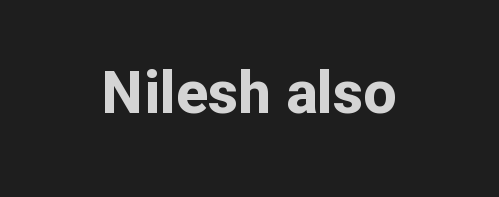
Q: Is the text bold? A: Yes.
Q: Is the text italic (slanted)? A: No, it is upright.
Q: Is the typeface a serif or a sans-serif typeface? A: Sans-serif.
Q: Is the text underlined? A: No.
Q: How is the paragraph aligned? A: Centered.
Q: Is the spacing between letters normal or unusually wide? A: Normal.
Q: Width (condensed, normal, or wide)? A: Normal.
Q: Stroke contrast? A: Low.
Q: x-height? A: Medium.
Q: Monospaced? A: No.
